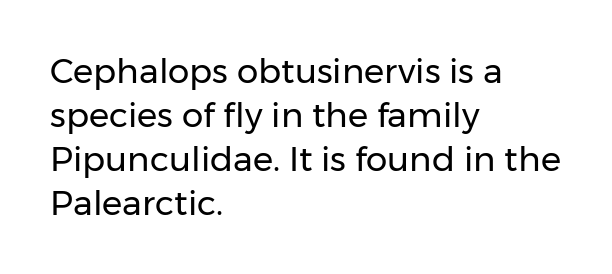
{"serif": "no", "italic": "no", "bold": "no", "weight": "regular", "width": "normal", "stroke_contrast": "low", "x_height": "medium", "monospaced": "no", "underline": "no", "align": "left", "line_spacing": "normal", "line_spacing_ratio": 1.29, "letter_spacing": "normal", "letter_spacing_em": 0.0, "glyph_px": 34}
